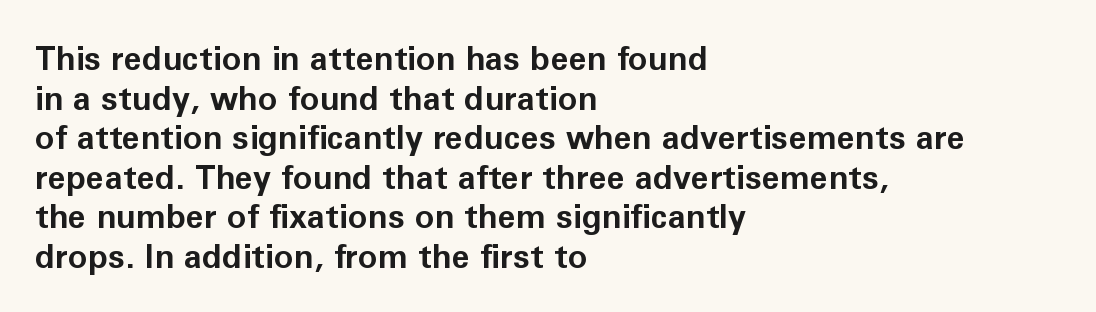
The image shows 33 px bold sans-serif type, upright; set left-aligned, line spacing 1.2x, normal letter spacing, not underlined; low stroke contrast and a medium x-height.
